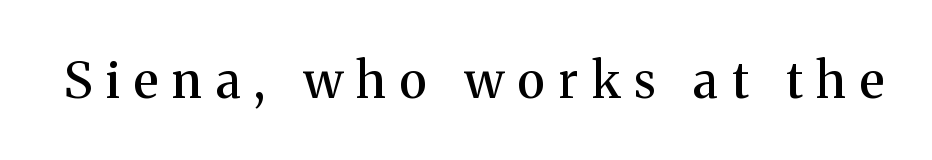
Q: Is the text italic (slanted)? A: No, it is upright.
Q: Is the typeface a serif or a sans-serif typeface? A: Serif.
Q: Is the text underlined? A: No.
Q: Is the spacing between letters normal or unusually wide? A: Unusually wide.
Q: Width (condensed, normal, or wide)? A: Normal.
Q: Stroke contrast? A: Medium.
Q: x-height? A: Medium.
Q: Monospaced? A: No.
